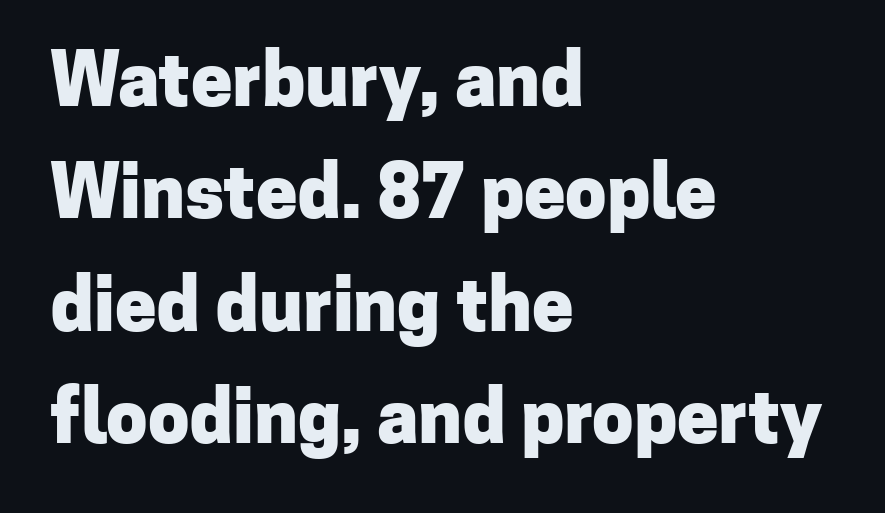
Words appear dense and cohesive because spacing is normal. Vertical spacing — default. Posture: straight, roman, zero tilt. A classic flush-left, rag-right setting is used for this passage. No word sits above an underline.
